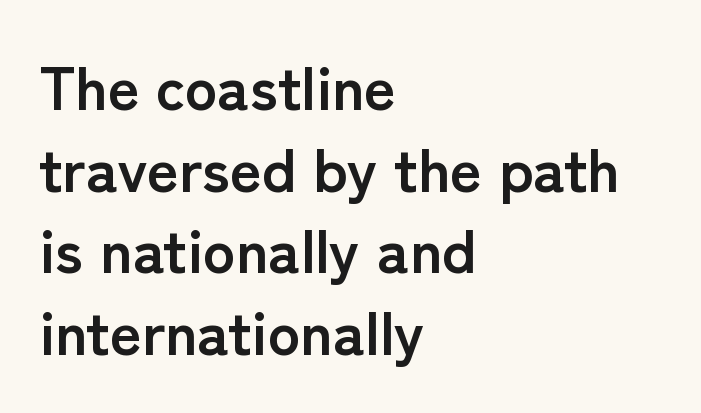
{"serif": "no", "italic": "no", "bold": "yes", "weight": "semibold", "width": "normal", "stroke_contrast": "low", "x_height": "medium", "monospaced": "no", "underline": "no", "align": "left", "line_spacing": "normal", "line_spacing_ratio": 1.34, "letter_spacing": "normal", "letter_spacing_em": 0.0, "glyph_px": 61}
